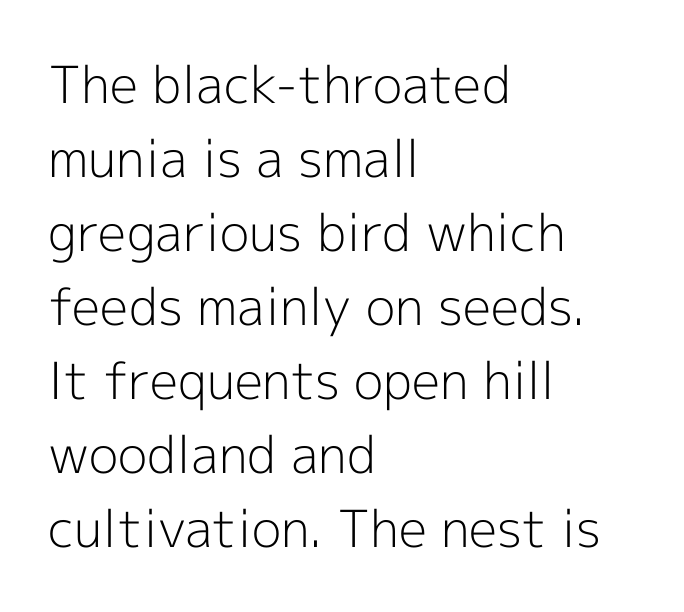
{"serif": "no", "italic": "no", "bold": "no", "weight": "light", "width": "normal", "x_height": "medium", "monospaced": "no", "underline": "no", "align": "left", "line_spacing": "normal", "line_spacing_ratio": 1.45, "letter_spacing": "normal", "letter_spacing_em": 0.0, "glyph_px": 51}
